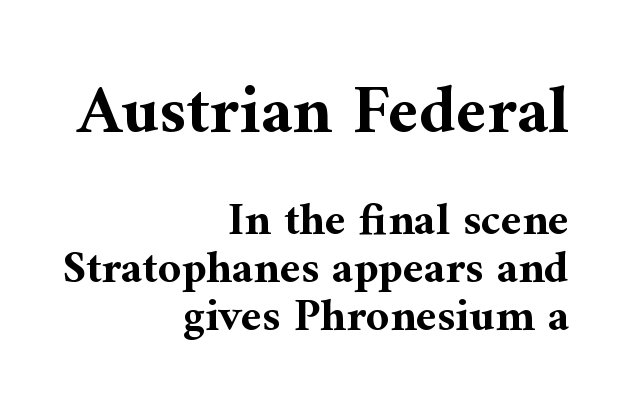
Q: Is the text bold? A: Yes.
Q: Is the text italic (slanted)? A: No, it is upright.
Q: Is the typeface a serif or a sans-serif typeface? A: Serif.
Q: Is the text underlined? A: No.
Q: How is the paragraph aligned? A: Right-aligned.
Q: Is the spacing between letters normal or unusually wide? A: Normal.
Q: Is the spacing between lines tight, normal or loose? A: Tight.
Q: Which block of text is set in a larger size, the first (top) or the second (bottom)? A: The first (top) one.
Q: Width (condensed, normal, or wide)? A: Normal.
Q: Stroke contrast? A: Medium.
Q: x-height? A: Medium.
Q: Monospaced? A: No.
